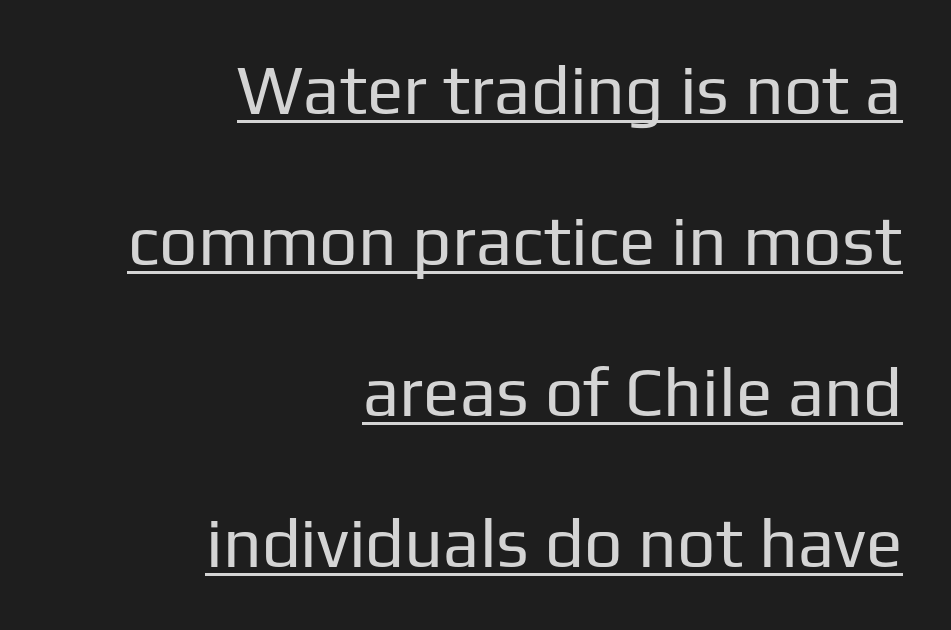
The image shows 68 px regular-weight sans-serif type, upright; set right-aligned, loose line spacing (2.22x), normal letter spacing, underlined; low stroke contrast and a medium x-height.
